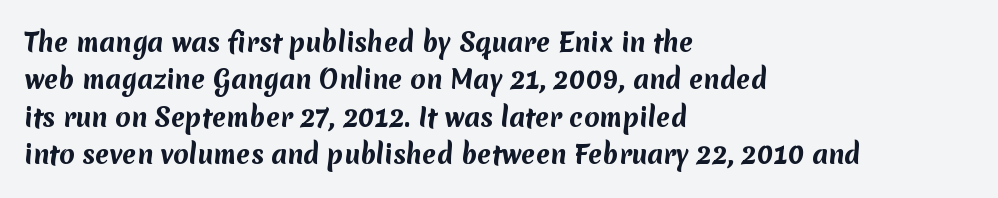
The image shows 25 px bold type; set left-aligned, normal line spacing (1.5x), normal letter spacing, not underlined.
